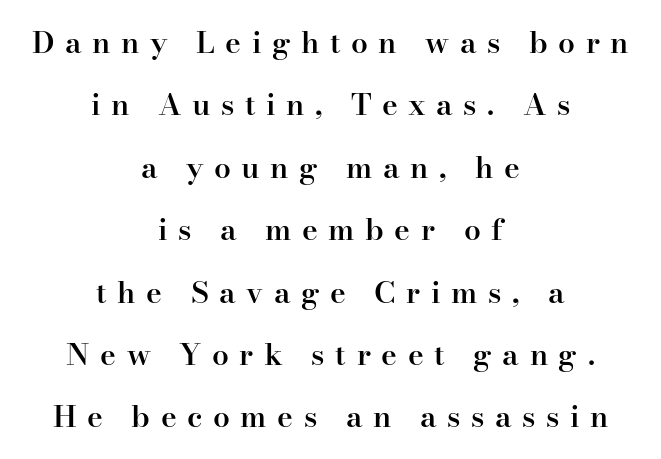
{"serif": "yes", "italic": "no", "bold": "semi", "weight": "semibold", "width": "normal", "stroke_contrast": "high", "x_height": "small", "monospaced": "no", "underline": "no", "align": "center", "line_spacing": "loose", "line_spacing_ratio": 2.08, "letter_spacing": "wide", "letter_spacing_em": 0.35, "glyph_px": 30}
